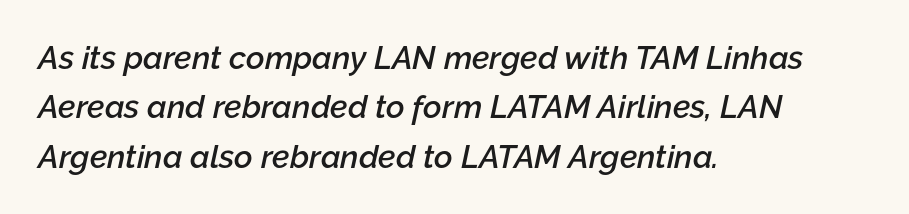
The horizontal fit of the characters is conventional and even. Only glyphs here, with clear space below each row. Is there much room between lines? A standard amount, neither cramped nor airy. Heft: intermediate — a semibold.
